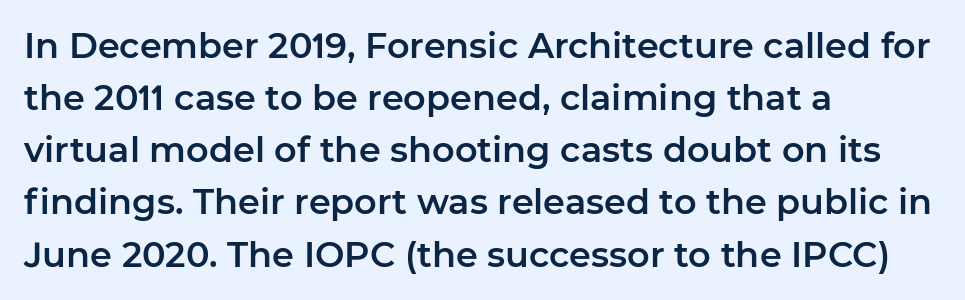
The image shows 35 px sans-serif type, upright; set left-aligned, normal line spacing (1.49x), normal letter spacing, not underlined; low stroke contrast and a medium x-height.
